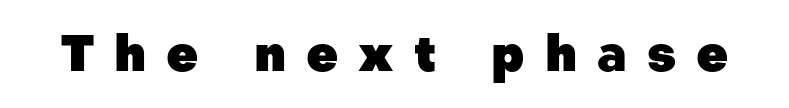
Tracking value appears strongly positive — letters spread wide. Every character sits straight up, as roman type does. Compared with an ordinary text face, these strokes are far heavier — a full bold. The zone under the glyphs is completely vacant.
